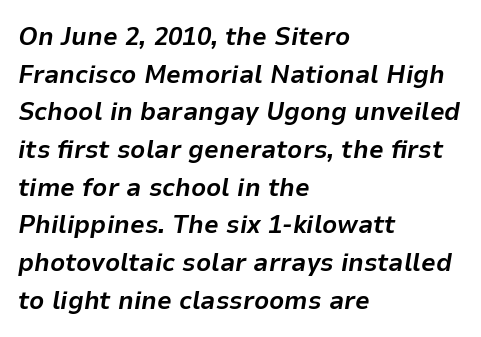
{"italic": "yes", "lean": "right", "slant_degrees": 9, "bold": "yes", "underline": "no", "align": "left", "line_spacing": "normal", "line_spacing_ratio": 1.45, "letter_spacing": "normal", "letter_spacing_em": 0.0, "glyph_px": 26}
